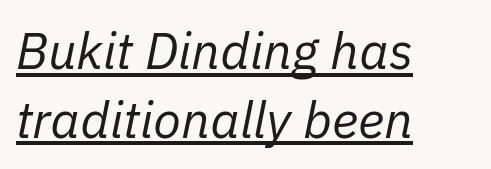
Q: Is the text bold? A: No.
Q: Is the text italic (slanted)? A: Yes, it leans right by about 11 degrees.
Q: Is the text underlined? A: Yes.
Q: How is the paragraph aligned? A: Left-aligned.
Q: Is the spacing between letters normal or unusually wide? A: Normal.
Q: Is the spacing between lines tight, normal or loose? A: Normal.
Q: Width (condensed, normal, or wide)? A: Normal.
Q: Stroke contrast? A: Low.
Q: x-height? A: Medium.
Q: Monospaced? A: No.
